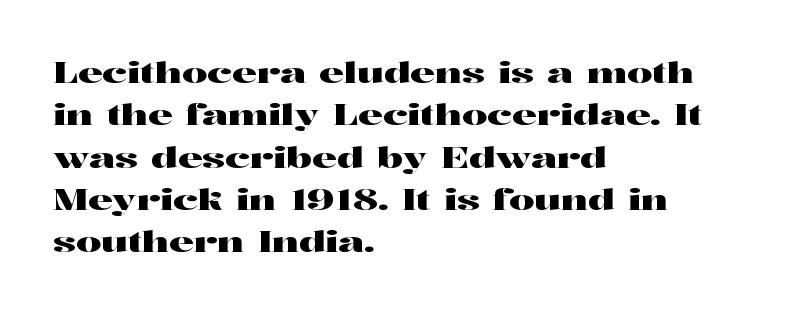
Q: Is the text italic (slanted)? A: No, it is upright.
Q: Is the typeface a serif or a sans-serif typeface? A: Serif.
Q: Is the text underlined? A: No.
Q: How is the paragraph aligned? A: Left-aligned.
Q: Is the spacing between letters normal or unusually wide? A: Normal.
Q: Is the spacing between lines tight, normal or loose? A: Normal.
Q: Width (condensed, normal, or wide)? A: Wide.
Q: Stroke contrast? A: High.
Q: x-height? A: Medium.
Q: Monospaced? A: No.
